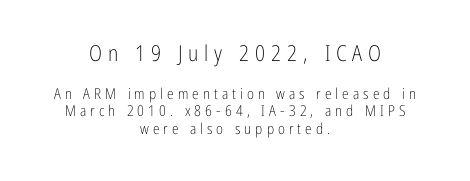
These lines have a slow, spaced-out rhythm from letter to letter. Plain, unruled lines of type. One-word summary of the alignment: center. Block one is the big one; block two sits smaller underneath.
